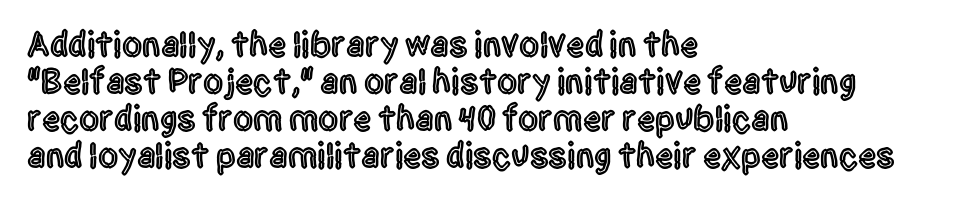
Is the letter spacing exaggerated? No — it looks like the ordinary default. Is there much room between lines? No — they nearly touch. The rag falls on the right side of this text block. Unlike a traditional serif, this face leaves its strokes unadorned.
